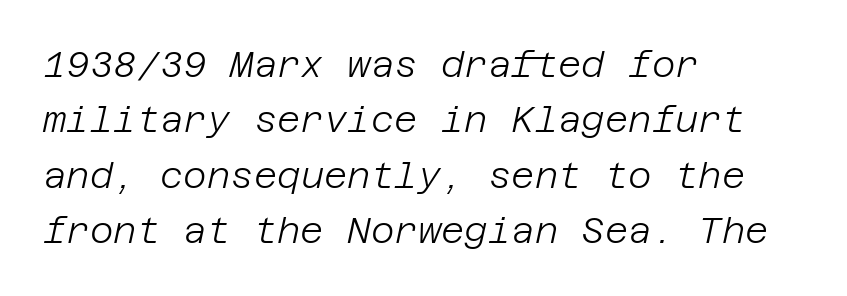
Q: Is the text bold? A: No.
Q: Is the text italic (slanted)? A: Yes, it leans right by about 12 degrees.
Q: Is the text underlined? A: No.
Q: How is the paragraph aligned? A: Left-aligned.
Q: Is the spacing between letters normal or unusually wide? A: Normal.
Q: Is the spacing between lines tight, normal or loose? A: Normal.
Q: Width (condensed, normal, or wide)? A: Normal.
Q: Stroke contrast? A: Low.
Q: x-height? A: Large.
